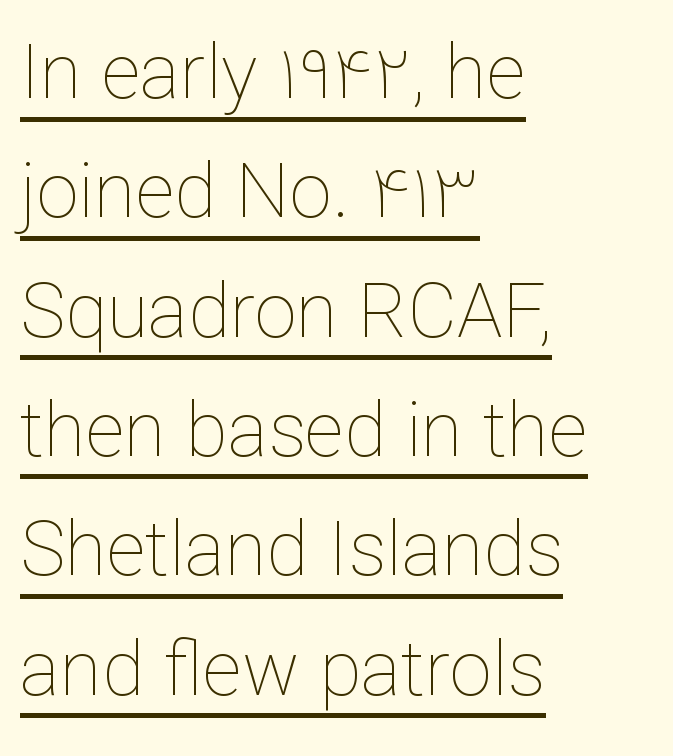
Q: Is the text bold? A: No.
Q: Is the text italic (slanted)? A: No, it is upright.
Q: Is the text underlined? A: Yes.
Q: How is the paragraph aligned? A: Left-aligned.
Q: Is the spacing between letters normal or unusually wide? A: Normal.
Q: Is the spacing between lines tight, normal or loose? A: Normal.
Q: Width (condensed, normal, or wide)? A: Normal.
Q: Stroke contrast? A: Low.
Q: x-height? A: Medium.
Q: Monospaced? A: No.
